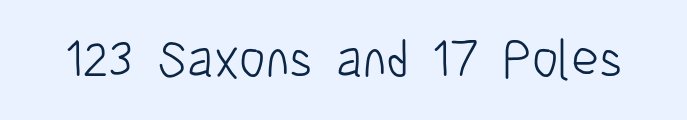
How are the letters spaced? Ordinarily, with no added tracking. Note: no serifs on the glyphs. The space beneath each line is pristine and unruled. Varying glyph widths throughout — classic text-font behaviour. The letters stand upright; this is a roman face.
